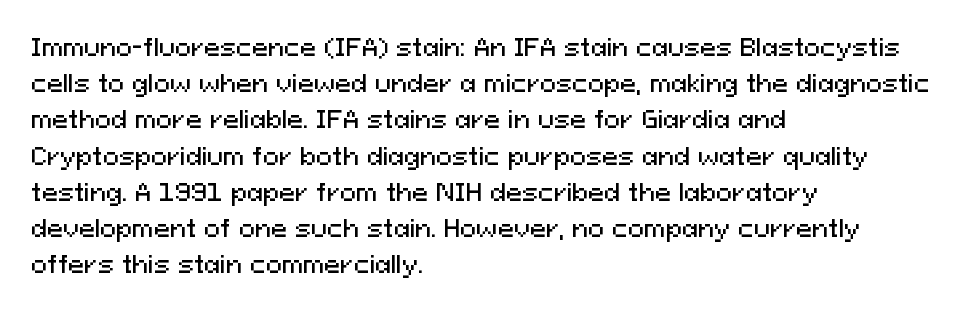
The image shows 24 px text type, upright; set left-aligned, normal line spacing (1.51x), normal letter spacing, not underlined.
